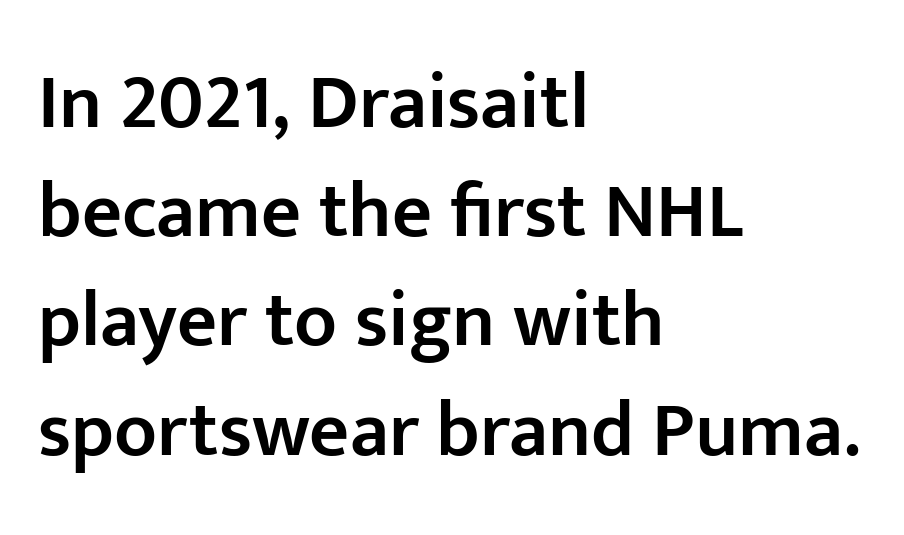
Caption: multi-line text, flush left, ragged right. The glyphs in this specimen are sans serif. The letters stand upright; this is a roman face. Its strokes are somewhat broadened, the hallmark of semibold type. Bare-footed words on every line. This sample uses plain, unmodified letter spacing.
